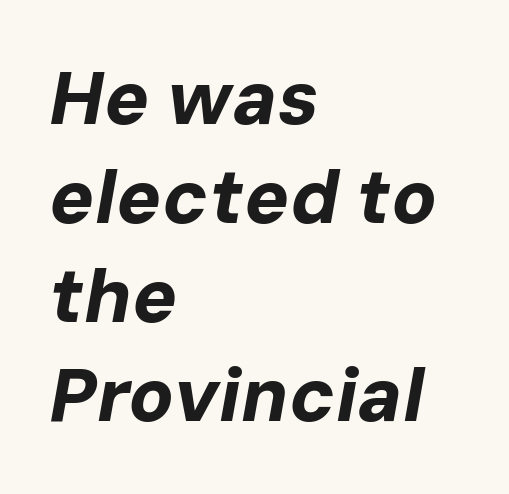
Q: Is the text bold? A: Yes.
Q: Is the text italic (slanted)? A: Yes, it leans right by about 10 degrees.
Q: Is the text underlined? A: No.
Q: How is the paragraph aligned? A: Left-aligned.
Q: Is the spacing between letters normal or unusually wide? A: Normal.
Q: Is the spacing between lines tight, normal or loose? A: Normal.
Q: Width (condensed, normal, or wide)? A: Normal.
Q: Stroke contrast? A: Low.
Q: x-height? A: Medium.
Q: Monospaced? A: No.
